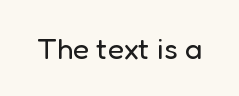
The image shows 30 px regular-weight sans-serif type, upright; set normal letter spacing, not underlined; low stroke contrast and a medium x-height.
